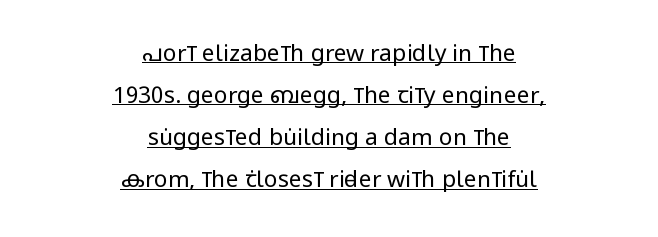
Q: Is the text bold? A: No.
Q: Is the text italic (slanted)? A: No, it is upright.
Q: Is the text underlined? A: Yes.
Q: How is the paragraph aligned? A: Centered.
Q: Is the spacing between letters normal or unusually wide? A: Normal.
